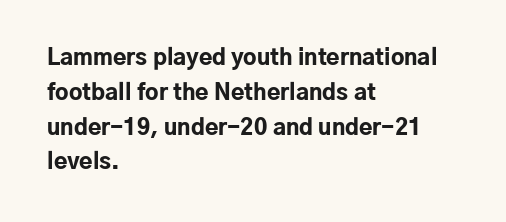
One-word summary of the alignment: left. Characters remain perfectly vertical along every line. Words float on clear page, feet unadorned. Look at the tracking — it's just the regular setting, nothing added.
